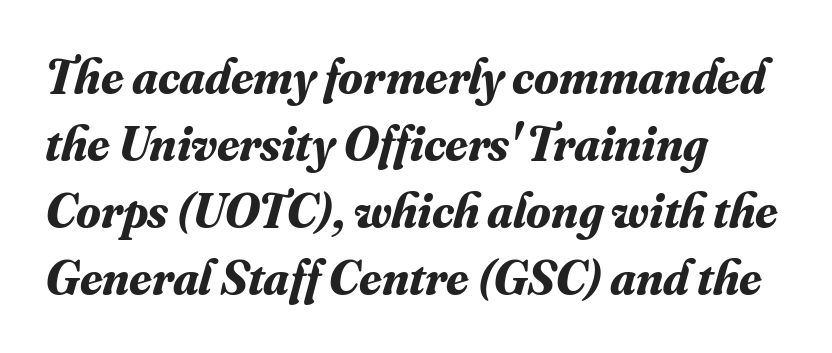
{"serif": "yes", "italic": "yes", "lean": "right", "slant_degrees": 16, "bold": "yes", "weight": "bold", "width": "normal", "stroke_contrast": "medium", "x_height": "small", "monospaced": "no", "underline": "no", "align": "left", "line_spacing": "normal", "line_spacing_ratio": 1.34, "letter_spacing": "normal", "letter_spacing_em": 0.0, "glyph_px": 50}
